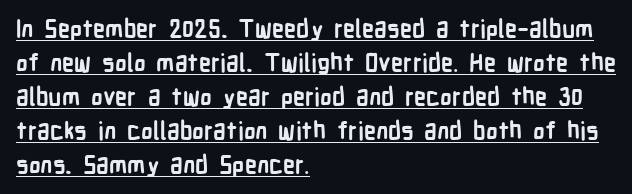
The image shows 24 px bold type, upright; set left-aligned, normal line spacing (1.42x), normal letter spacing, underlined.
